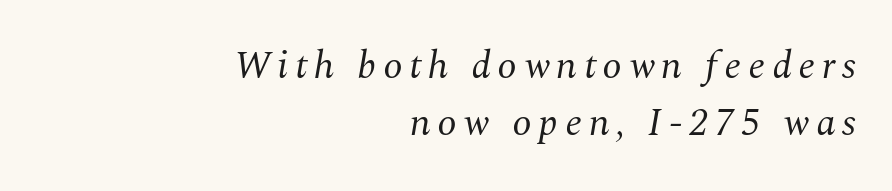
Q: Is the text bold? A: No.
Q: Is the text italic (slanted)? A: Yes, it leans right by about 10 degrees.
Q: Is the typeface a serif or a sans-serif typeface? A: Serif.
Q: Is the text underlined? A: No.
Q: How is the paragraph aligned? A: Right-aligned.
Q: Is the spacing between lines tight, normal or loose? A: Normal.
Q: Width (condensed, normal, or wide)? A: Normal.
Q: Stroke contrast? A: Medium.
Q: x-height? A: Medium.
Q: Monospaced? A: No.
